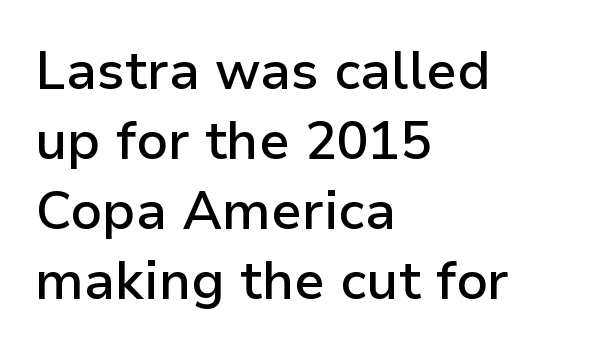
{"serif": "no", "italic": "no", "bold": "semi", "weight": "semibold", "width": "normal", "stroke_contrast": "low", "x_height": "medium", "monospaced": "no", "underline": "no", "align": "left", "line_spacing": "normal", "line_spacing_ratio": 1.32, "letter_spacing": "normal", "letter_spacing_em": 0.0, "glyph_px": 53}
